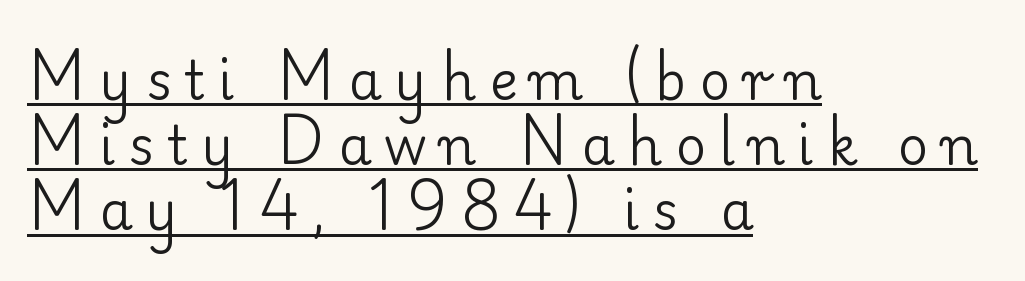
Stroke terminals: seriffed. Tall strokes in this sample are plumb rather than angled. Weight class: somewhere from thin through regular. Character widths vary here, with narrow letters taking less room than wide ones. The lettering is marked with a stroke running underneath it.
